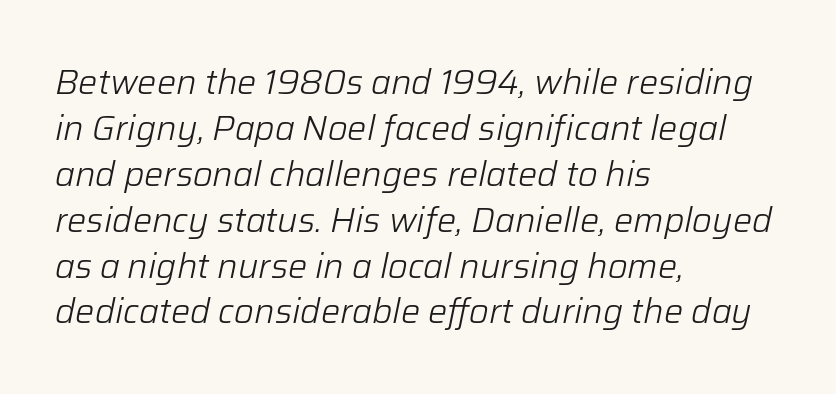
{"italic": "yes", "lean": "right", "slant_degrees": 12, "bold": "no", "weight": "light", "width": "normal", "stroke_contrast": "low", "x_height": "medium", "monospaced": "no", "underline": "no", "align": "left", "line_spacing": "normal", "line_spacing_ratio": 1.35, "letter_spacing": "normal", "letter_spacing_em": 0.0, "glyph_px": 34}
